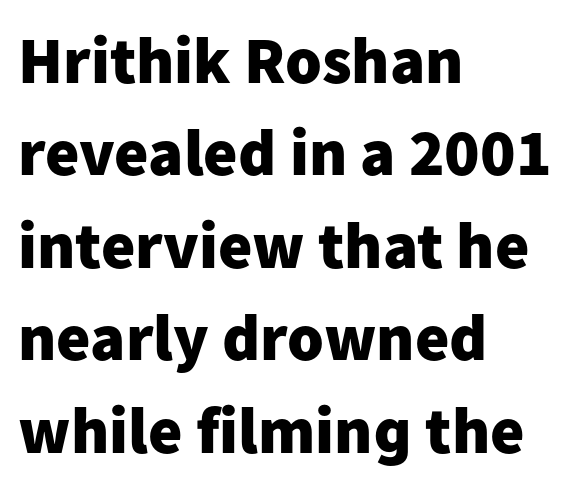
Type without underlining. Each letter keeps its own natural width here, so spacing adapts to shape. The font family rendered here belongs to the sans-serif group. How are the letters spaced? Ordinarily, with no added tracking. The typography opts for an upright posture over an oblique one.
